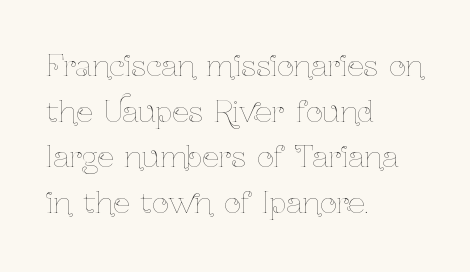
{"italic": "no", "bold": "no", "weight": "thin", "width": "condensed", "stroke_contrast": "low", "x_height": "medium", "monospaced": "no", "underline": "no", "align": "left", "line_spacing": "normal", "line_spacing_ratio": 1.57, "letter_spacing": "normal", "letter_spacing_em": 0.0, "glyph_px": 29}
